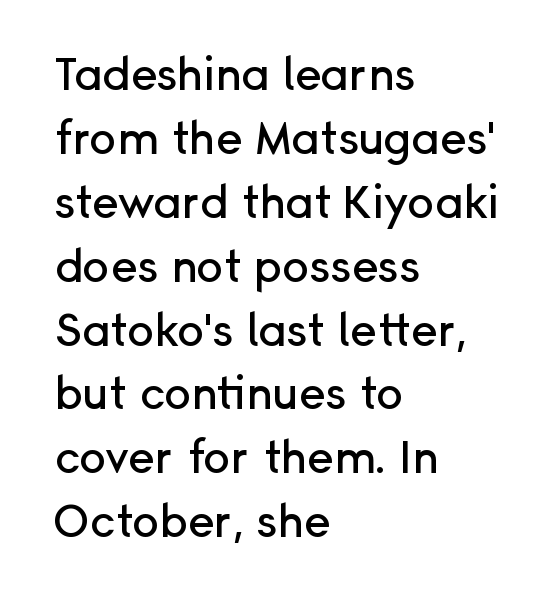
Q: Is the text italic (slanted)? A: No, it is upright.
Q: Is the typeface a serif or a sans-serif typeface? A: Sans-serif.
Q: Is the text underlined? A: No.
Q: How is the paragraph aligned? A: Left-aligned.
Q: Is the spacing between letters normal or unusually wide? A: Normal.
Q: Is the spacing between lines tight, normal or loose? A: Normal.
Q: Width (condensed, normal, or wide)? A: Normal.
Q: Stroke contrast? A: Low.
Q: x-height? A: Medium.
Q: Monospaced? A: No.
